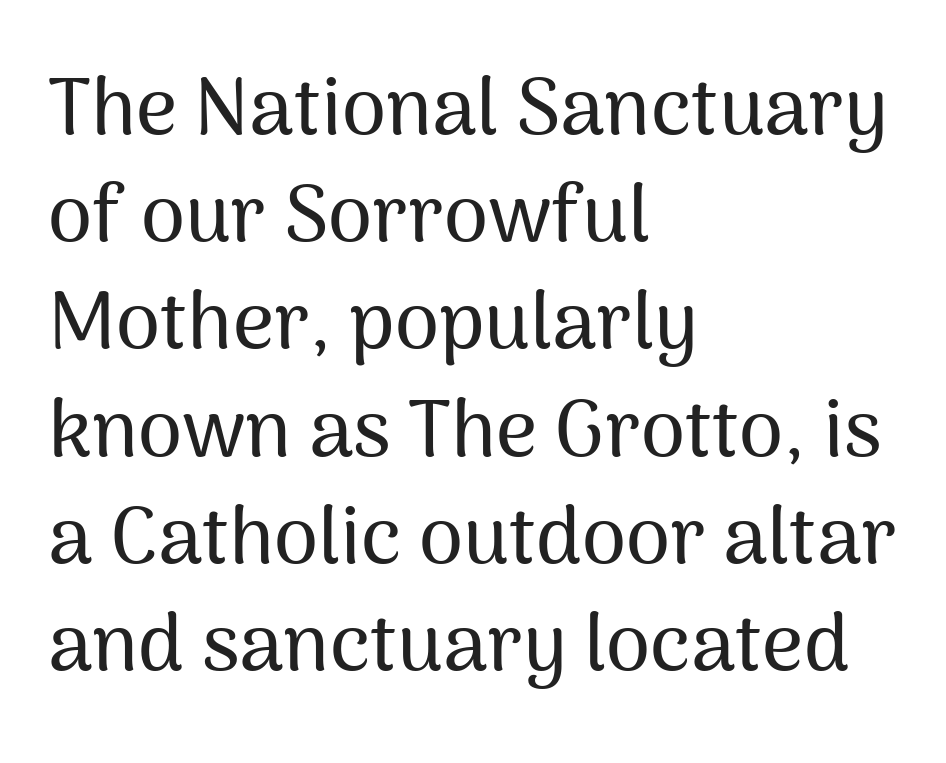
{"serif": "no", "italic": "no", "width": "normal", "stroke_contrast": "medium", "x_height": "medium", "monospaced": "no", "underline": "no", "align": "left", "line_spacing": "normal", "line_spacing_ratio": 1.34, "letter_spacing": "normal", "letter_spacing_em": 0.0, "glyph_px": 80}
